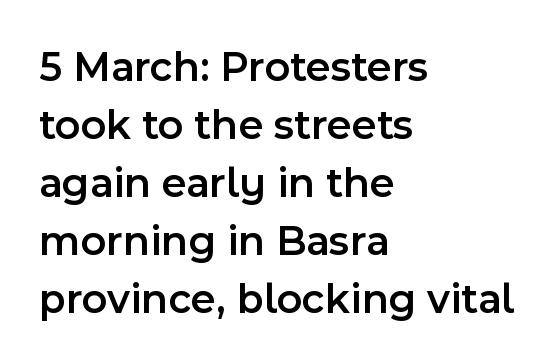
Q: Is the text bold? A: Semi-bold.
Q: Is the text italic (slanted)? A: No, it is upright.
Q: Is the typeface a serif or a sans-serif typeface? A: Sans-serif.
Q: Is the text underlined? A: No.
Q: How is the paragraph aligned? A: Left-aligned.
Q: Is the spacing between letters normal or unusually wide? A: Normal.
Q: Is the spacing between lines tight, normal or loose? A: Normal.
Q: Width (condensed, normal, or wide)? A: Normal.
Q: x-height? A: Medium.
Q: Monospaced? A: No.
